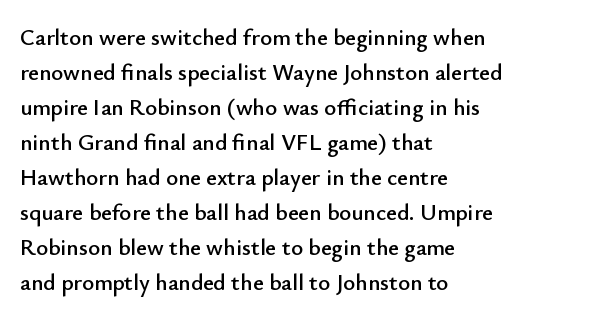
Q: Is the text italic (slanted)? A: No, it is upright.
Q: Is the text underlined? A: No.
Q: How is the paragraph aligned? A: Left-aligned.
Q: Is the spacing between letters normal or unusually wide? A: Normal.
Q: Is the spacing between lines tight, normal or loose? A: Normal.
